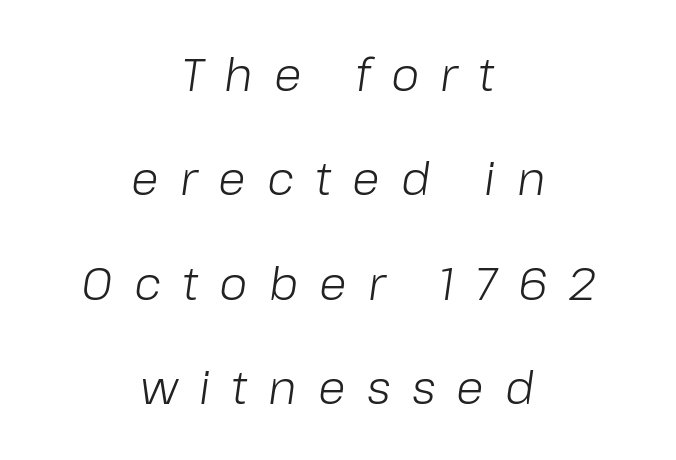
{"italic": "yes", "lean": "right", "slant_degrees": 8, "bold": "no", "weight": "light", "width": "normal", "stroke_contrast": "low", "x_height": "medium", "monospaced": "no", "underline": "no", "align": "center", "line_spacing": "loose", "line_spacing_ratio": 2.32, "letter_spacing": "wide", "letter_spacing_em": 0.47, "glyph_px": 45}
